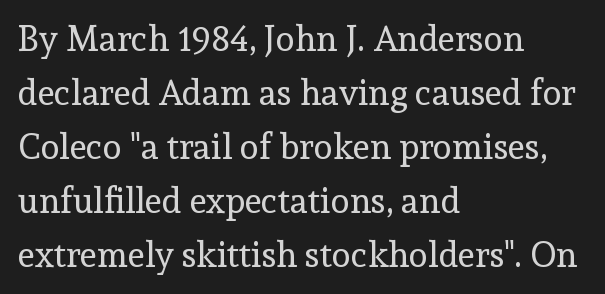
Is this a heavy cut? Hardly; it is regular or lighter. Here the designer chose a conventional face with non-uniform glyph widths. Short and long lines alike share a common starting point at left. Underline: absent. Students, note that the glyphs here touch the page at normal intervals.
